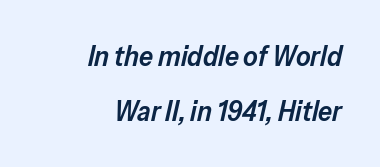
{"italic": "yes", "lean": "right", "slant_degrees": 13, "bold": "semi", "weight": "semibold", "width": "normal", "stroke_contrast": "low", "x_height": "medium", "monospaced": "no", "underline": "no", "align": "right", "line_spacing": "loose", "line_spacing_ratio": 1.98, "letter_spacing": "normal", "letter_spacing_em": 0.0, "glyph_px": 28}
